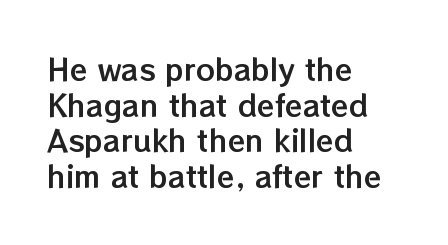
A typesetter would call this proportional, since set widths differ per character. Teacher's note: observe the even left margin — that is flush-left alignment. Glyph-to-glyph distance matches everyday printed text. No word sits above an underline. If you drew a line through each stem, it would be perfectly vertical.
